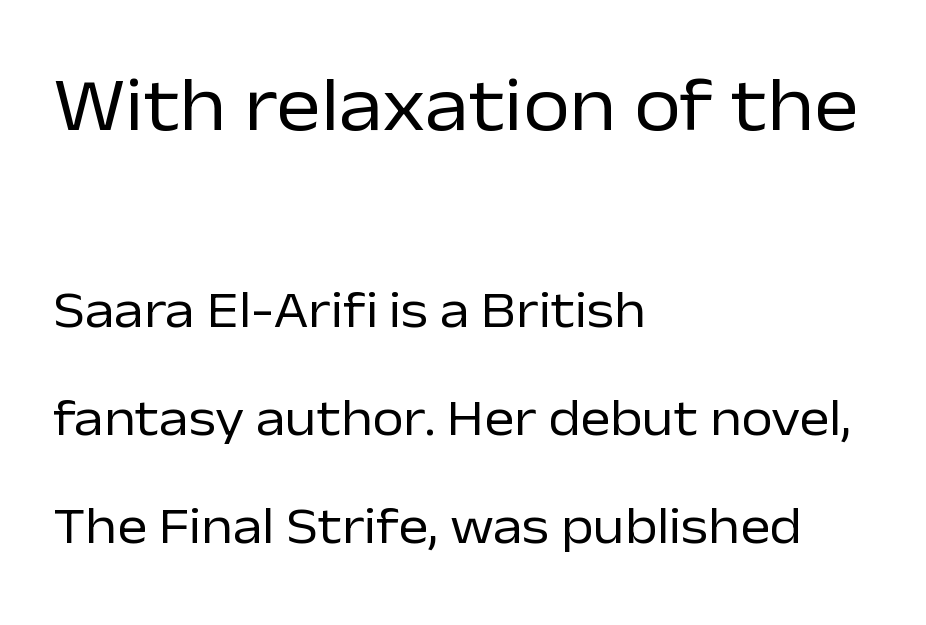
{"serif": "no", "italic": "no", "bold": "no", "weight": "regular", "width": "normal", "stroke_contrast": "low", "x_height": "medium", "monospaced": "no", "underline": "no", "align": "left", "line_spacing": "loose", "line_spacing_ratio": 2.12, "letter_spacing": "normal", "letter_spacing_em": 0.0, "larger_block": "first", "size_ratio": 1.49, "glyph_px": 76}
